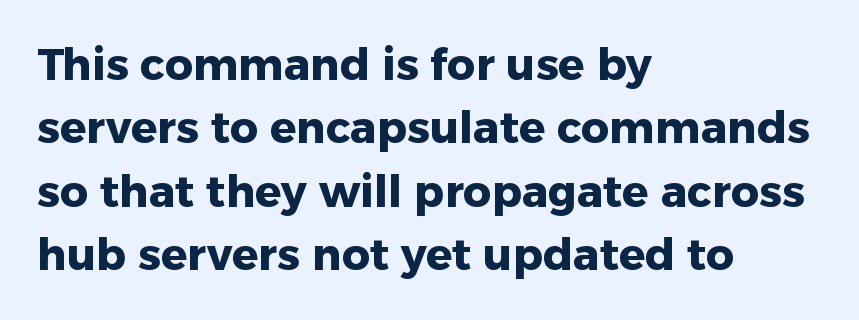
The image shows 44 px heavy sans-serif type, upright; set left-aligned, normal line spacing (1.44x), normal letter spacing, not underlined; low stroke contrast and a medium x-height.
